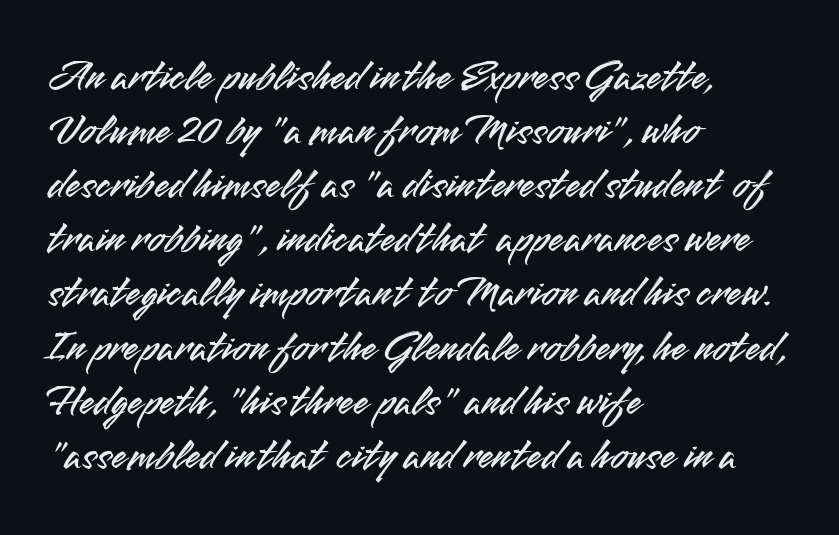
{"serif": "no", "width": "normal", "stroke_contrast": "medium", "x_height": "small", "monospaced": "no", "underline": "no", "align": "left", "line_spacing_ratio": 1.23, "letter_spacing": "normal", "letter_spacing_em": 0.0, "glyph_px": 44}
